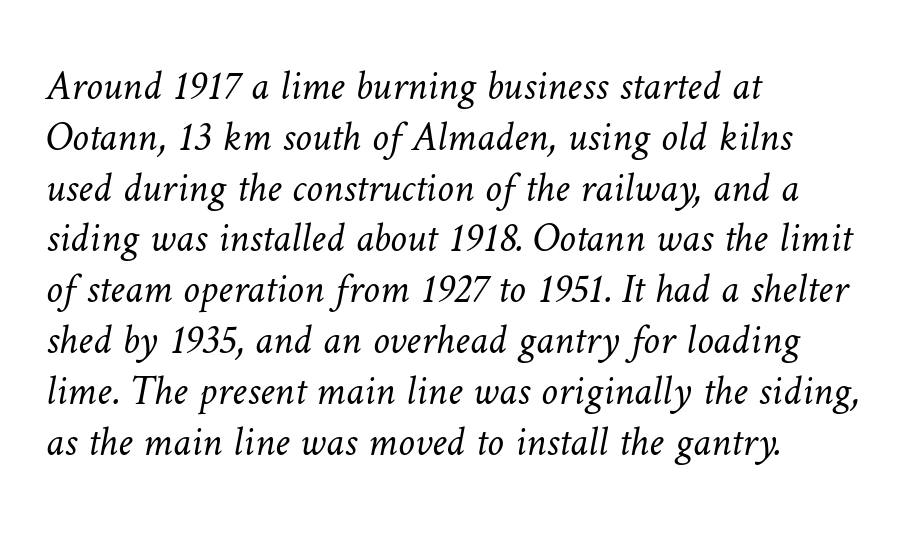
{"bold": "no", "weight": "light", "width": "normal", "stroke_contrast": "low", "x_height": "medium", "monospaced": "no", "underline": "no", "align": "left", "line_spacing_ratio": 1.21, "letter_spacing": "normal", "letter_spacing_em": 0.0, "glyph_px": 42}
